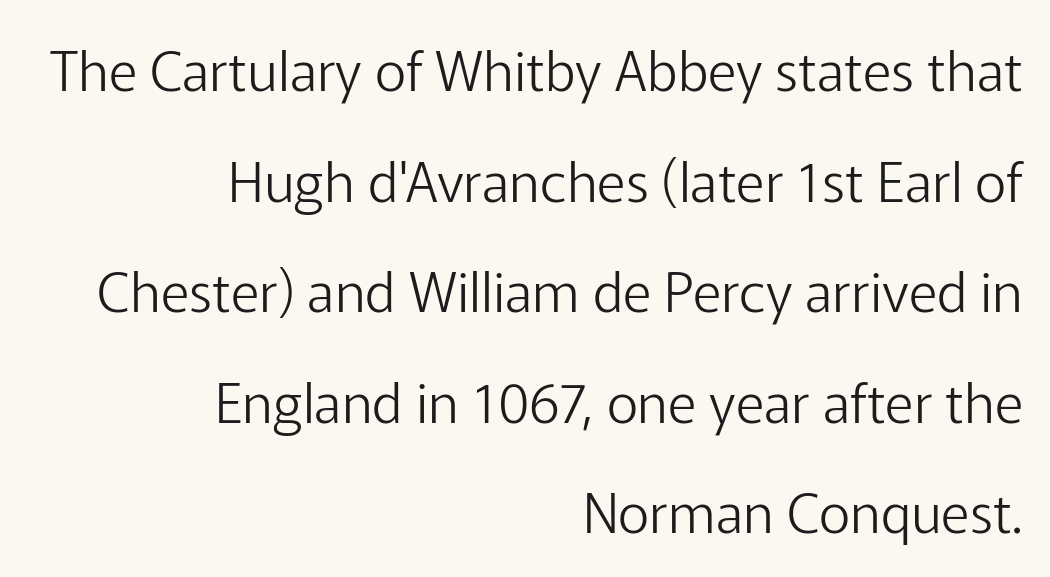
The typeface chosen for these lines omits serifs. A bare baseline throughout the passage. Leading: increased. These glyphs show unthickened strokes, regular width or finer. Unlike italic type, these characters show no tilt at all.
